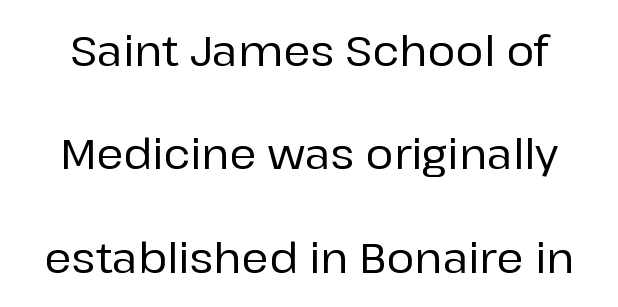
The image shows 42 px sans-serif type, upright; set loose line spacing (2.46x), normal letter spacing, not underlined; low stroke contrast and a medium x-height.
